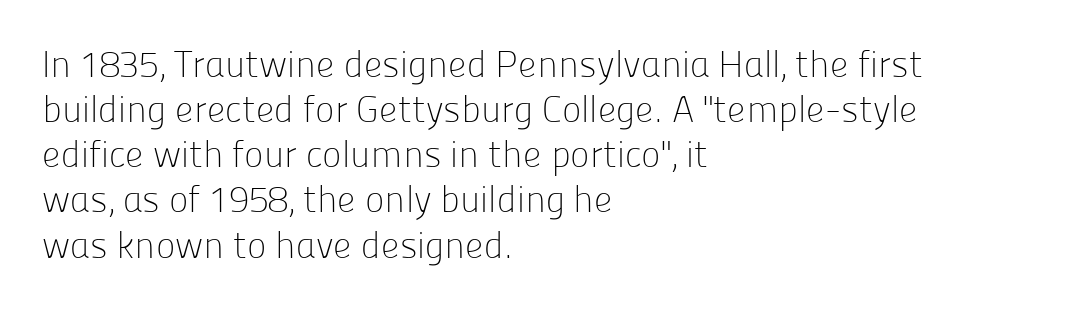
The image shows 37 px light sans-serif type, upright; set left-aligned, line spacing 1.22x, normal letter spacing, not underlined; low stroke contrast and a medium x-height.
